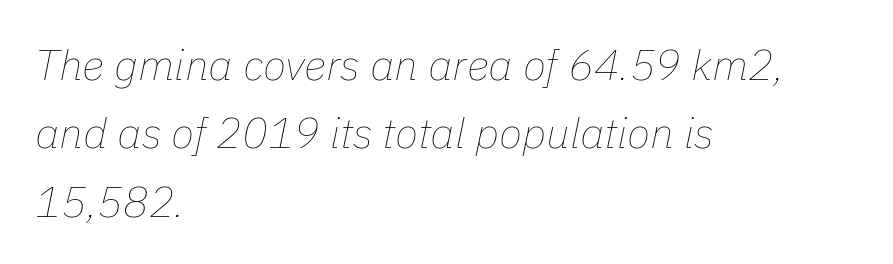
Look at the tracking — it's just the regular setting, nothing added. Glance below the letters and you will spot only blank space. The rendering anchors every line to the left-hand side. Character widths vary here, with narrow letters taking less room than wide ones.
